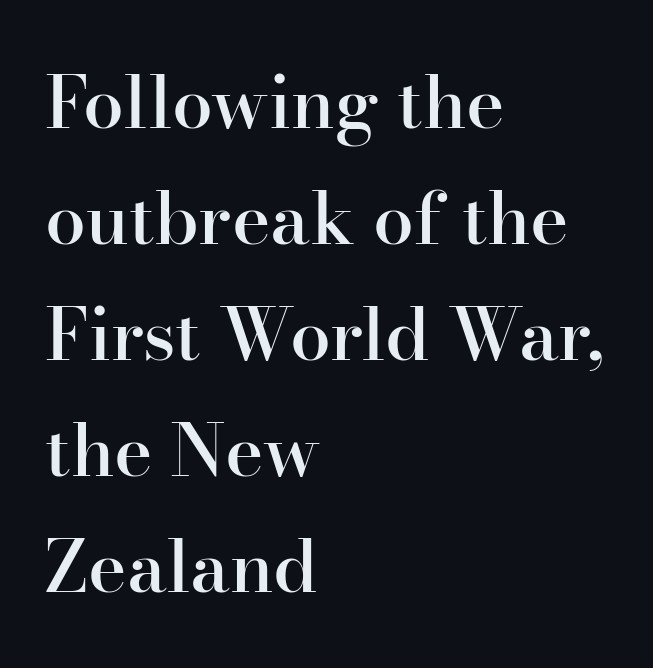
The image shows 73 px semibold serif type, upright; set left-aligned, normal line spacing (1.59x), normal letter spacing, not underlined; high stroke contrast and a small x-height.
